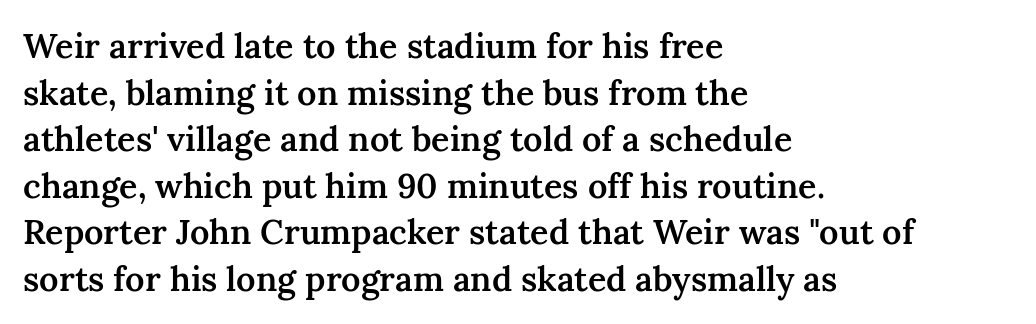
The image shows 34 px semibold serif type, upright; set left-aligned, normal line spacing (1.37x), normal letter spacing, not underlined; medium stroke contrast and a medium x-height.
